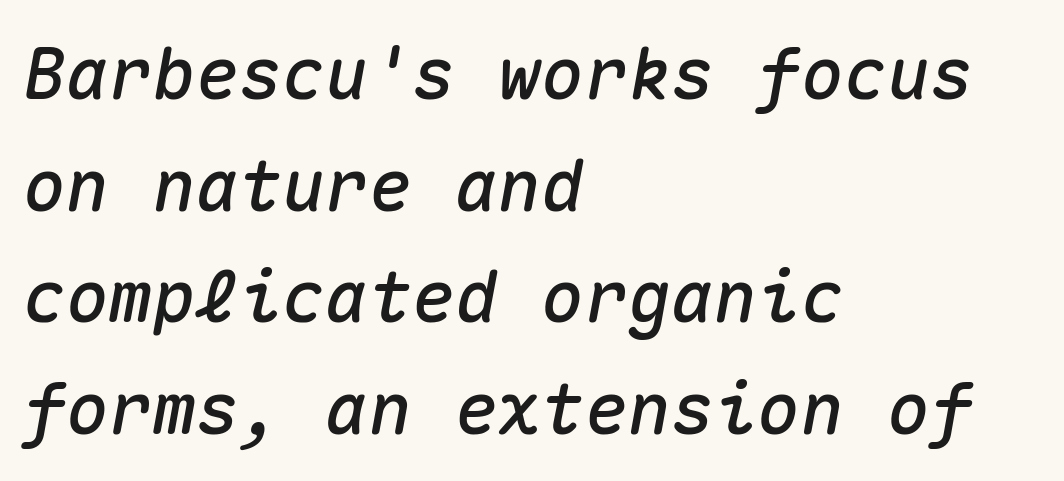
The image shows 72 px text type, italic (leaning right), monospaced; set left-aligned, normal line spacing (1.55x), normal letter spacing, not underlined; medium stroke contrast and a medium x-height.
